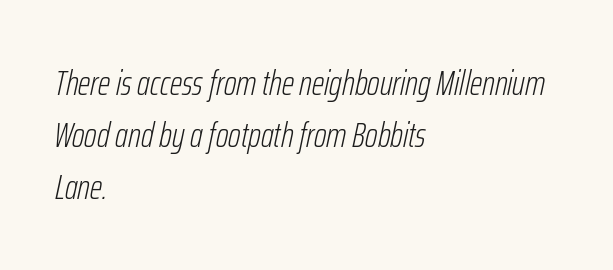
The image shows 35 px light, condensed type, italic (leaning right); set left-aligned, normal line spacing (1.48x), normal letter spacing, not underlined; low stroke contrast and a medium x-height.
